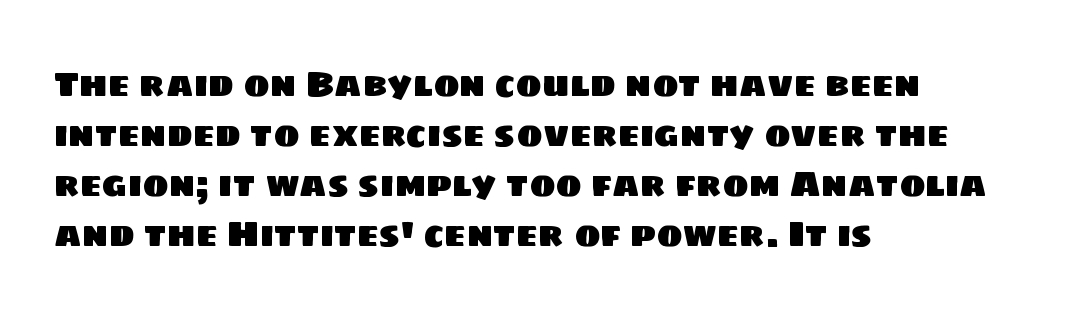
Q: Is the typeface a serif or a sans-serif typeface? A: Sans-serif.
Q: Is the text underlined? A: No.
Q: How is the paragraph aligned? A: Left-aligned.
Q: Is the spacing between letters normal or unusually wide? A: Normal.
Q: Is the spacing between lines tight, normal or loose? A: Normal.
Q: Width (condensed, normal, or wide)? A: Normal.
Q: Stroke contrast? A: Low.
Q: x-height? A: Large.
Q: Monospaced? A: No.
